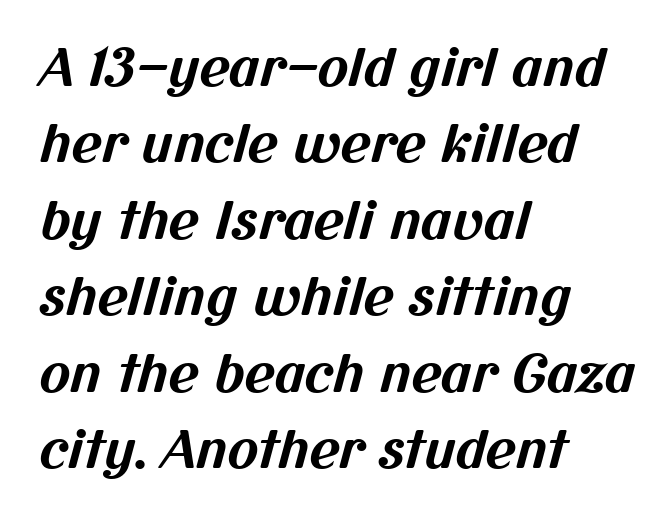
{"serif": "no", "bold": "yes", "weight": "bold", "width": "normal", "stroke_contrast": "medium", "x_height": "medium", "monospaced": "no", "underline": "no", "align": "left", "line_spacing": "normal", "line_spacing_ratio": 1.47, "letter_spacing": "normal", "letter_spacing_em": 0.0, "glyph_px": 52}
